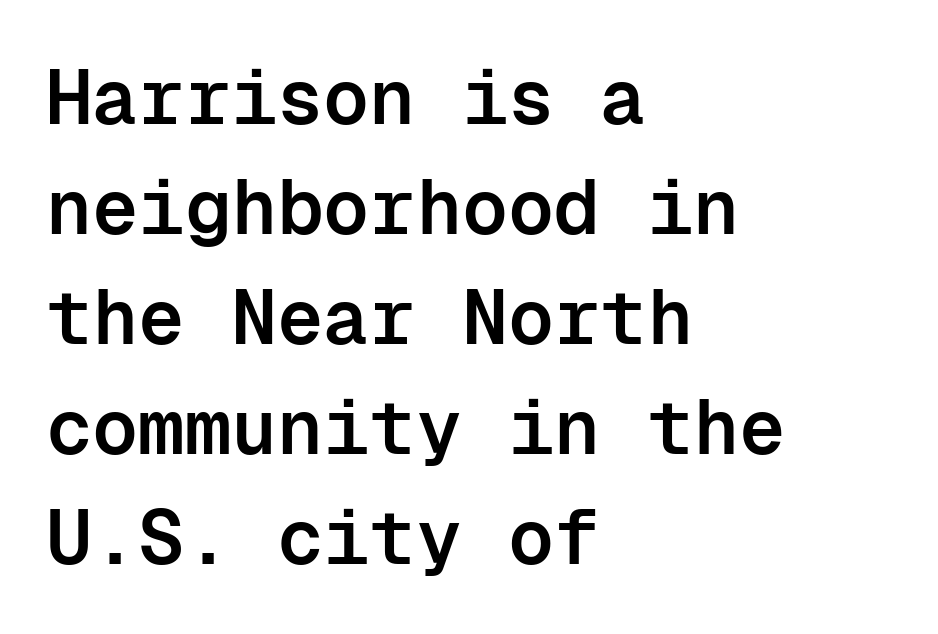
Q: Is the text bold? A: Semi-bold.
Q: Is the text italic (slanted)? A: No, it is upright.
Q: Is the typeface a serif or a sans-serif typeface? A: Sans-serif.
Q: Is the text underlined? A: No.
Q: How is the paragraph aligned? A: Left-aligned.
Q: Is the spacing between letters normal or unusually wide? A: Normal.
Q: Is the spacing between lines tight, normal or loose? A: Normal.
Q: Width (condensed, normal, or wide)? A: Normal.
Q: Stroke contrast? A: Low.
Q: x-height? A: Medium.
Q: Monospaced? A: Yes.
